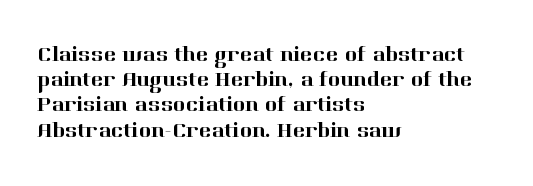
Q: Is the text italic (slanted)? A: No, it is upright.
Q: Is the text underlined? A: No.
Q: How is the paragraph aligned? A: Left-aligned.
Q: Is the spacing between letters normal or unusually wide? A: Normal.
